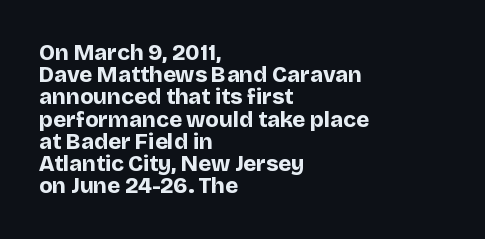
{"italic": "no", "bold": "yes", "underline": "no", "align": "left", "line_spacing": "tight", "line_spacing_ratio": 1.01, "letter_spacing": "normal", "letter_spacing_em": 0.0, "glyph_px": 22}
